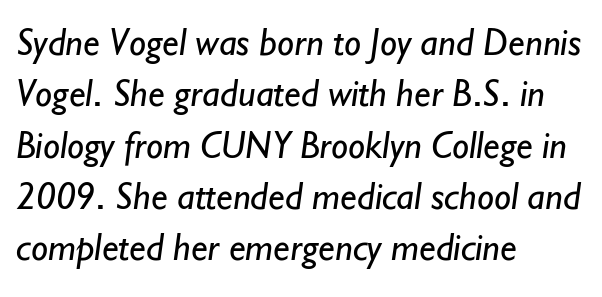
The image shows 38 px regular-weight sans-serif type; set left-aligned, normal line spacing (1.35x), normal letter spacing, not underlined; low stroke contrast and a small x-height.
